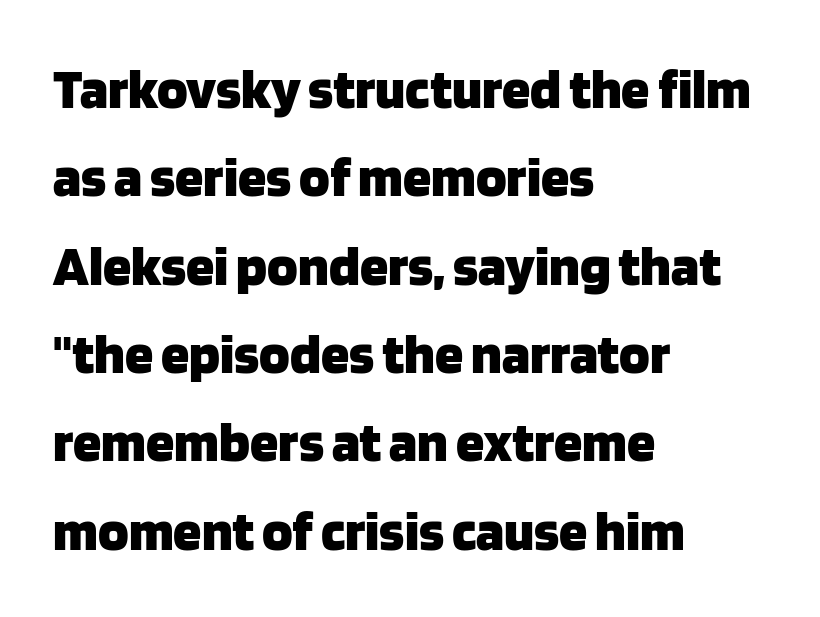
Q: Is the text bold? A: Yes.
Q: Is the text italic (slanted)? A: No, it is upright.
Q: Is the typeface a serif or a sans-serif typeface? A: Sans-serif.
Q: Is the text underlined? A: No.
Q: How is the paragraph aligned? A: Left-aligned.
Q: Is the spacing between letters normal or unusually wide? A: Normal.
Q: Is the spacing between lines tight, normal or loose? A: Normal.
Q: Width (condensed, normal, or wide)? A: Normal.
Q: Stroke contrast? A: Low.
Q: x-height? A: Large.
Q: Monospaced? A: No.
